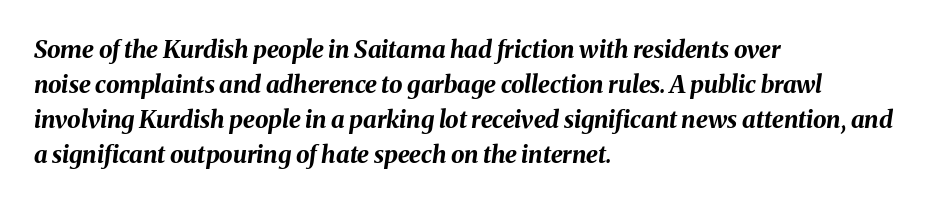
Chunky letters — that's bold for sure. The text block is weighted toward the left margin, trailing off unevenly rightward. Yep, that's italic — everything's leaning. Underline: absent.
